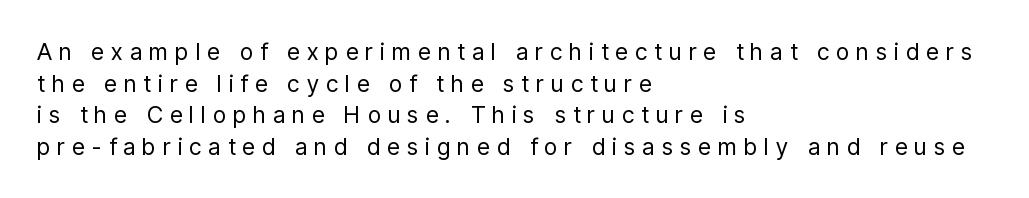
Q: Is the text bold? A: No.
Q: Is the text italic (slanted)? A: No, it is upright.
Q: Is the text underlined? A: No.
Q: How is the paragraph aligned? A: Left-aligned.
Q: Is the spacing between letters normal or unusually wide? A: Unusually wide.
Q: Is the spacing between lines tight, normal or loose? A: Normal.
